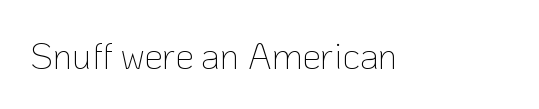
Q: Is the text bold? A: No.
Q: Is the text italic (slanted)? A: No, it is upright.
Q: Is the typeface a serif or a sans-serif typeface? A: Sans-serif.
Q: Is the text underlined? A: No.
Q: Is the spacing between letters normal or unusually wide? A: Normal.
Q: Width (condensed, normal, or wide)? A: Normal.
Q: Stroke contrast? A: Low.
Q: x-height? A: Medium.
Q: Monospaced? A: No.
